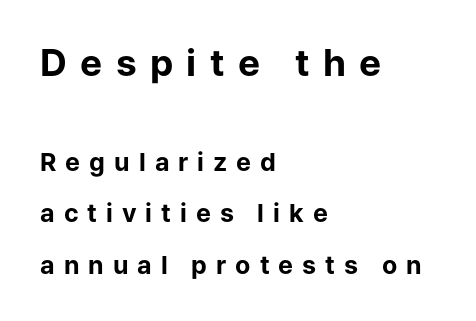
Q: Is the text bold? A: Yes.
Q: Is the text italic (slanted)? A: No, it is upright.
Q: Is the typeface a serif or a sans-serif typeface? A: Sans-serif.
Q: Is the text underlined? A: No.
Q: How is the paragraph aligned? A: Left-aligned.
Q: Is the spacing between letters normal or unusually wide? A: Unusually wide.
Q: Is the spacing between lines tight, normal or loose? A: Loose.
Q: Which block of text is set in a larger size, the first (top) or the second (bottom)? A: The first (top) one.
Q: Width (condensed, normal, or wide)? A: Normal.
Q: Stroke contrast? A: Low.
Q: x-height? A: Medium.
Q: Monospaced? A: No.
